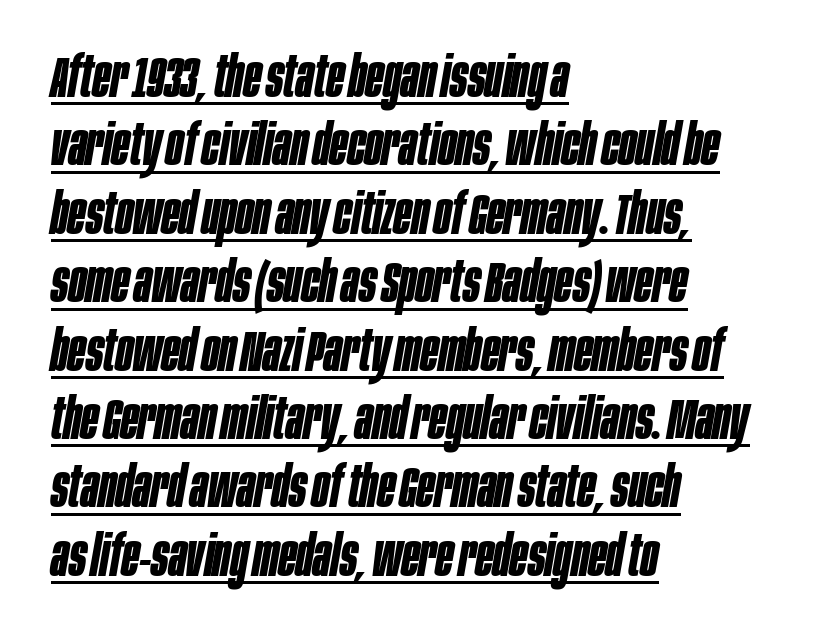
The image shows 57 px bold, condensed type, italic (leaning right); set left-aligned, line spacing 1.2x, normal letter spacing, underlined; low stroke contrast and a large x-height.
